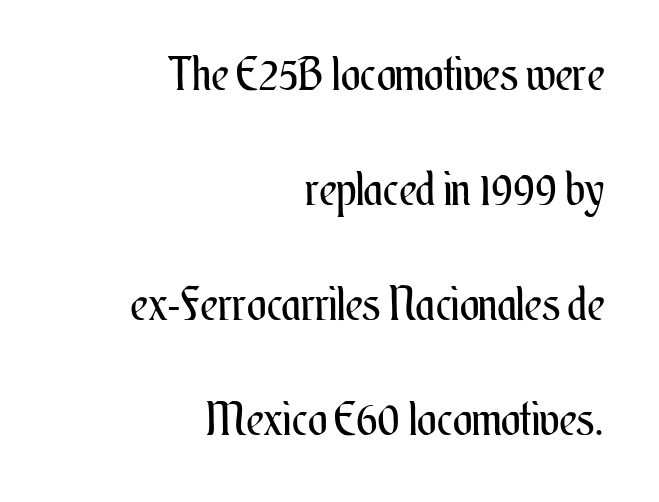
Q: Is the text bold? A: No.
Q: Is the text italic (slanted)? A: No, it is upright.
Q: Is the text underlined? A: No.
Q: How is the paragraph aligned? A: Right-aligned.
Q: Is the spacing between letters normal or unusually wide? A: Normal.
Q: Is the spacing between lines tight, normal or loose? A: Loose.
Q: Width (condensed, normal, or wide)? A: Condensed.
Q: Stroke contrast? A: Medium.
Q: x-height? A: Small.
Q: Monospaced? A: No.
